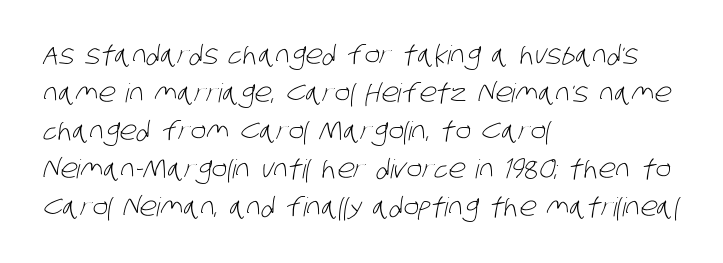
The image shows 26 px text type; set left-aligned, normal line spacing (1.46x), normal letter spacing, not underlined.
